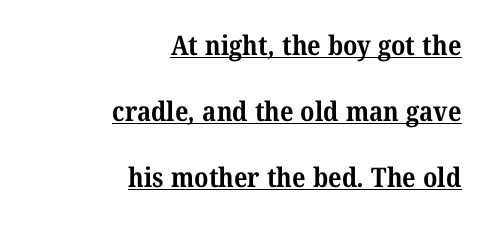
{"bold": "yes", "underline": "yes", "align": "right", "line_spacing": "loose", "line_spacing_ratio": 2.45, "letter_spacing": "normal", "letter_spacing_em": 0.0, "glyph_px": 27}
